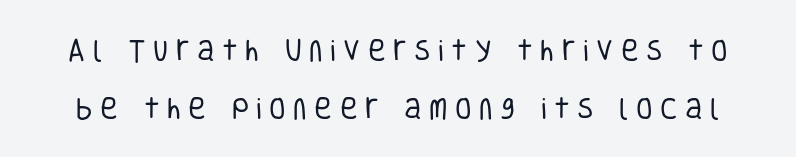
{"italic": "no", "bold": "no", "underline": "no", "line_spacing": "loose", "line_spacing_ratio": 2.41, "letter_spacing": "wide", "letter_spacing_em": 0.31, "glyph_px": 24}
